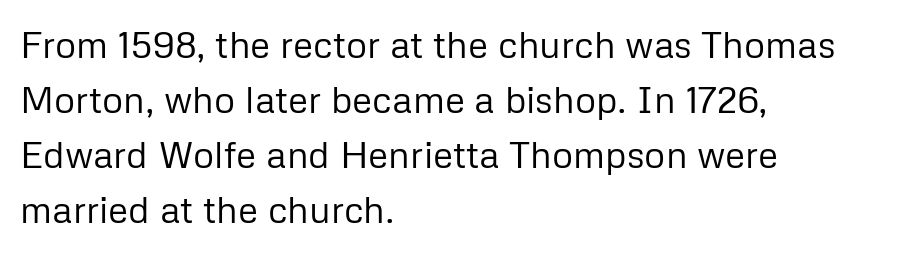
{"serif": "no", "italic": "no", "bold": "no", "weight": "regular", "width": "normal", "stroke_contrast": "low", "x_height": "medium", "monospaced": "no", "underline": "no", "align": "left", "line_spacing": "normal", "line_spacing_ratio": 1.49, "letter_spacing": "normal", "letter_spacing_em": 0.0, "glyph_px": 37}
